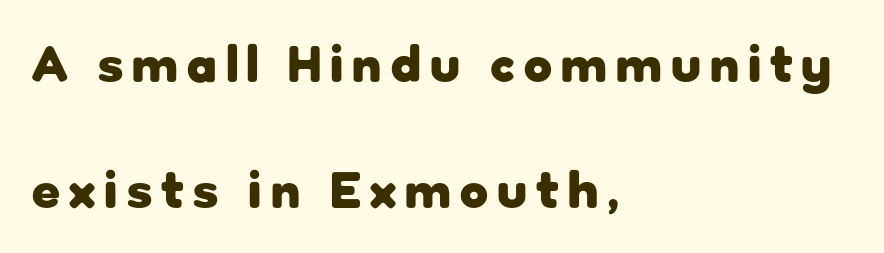
Q: Is the text bold? A: Yes.
Q: Is the text italic (slanted)? A: No, it is upright.
Q: Is the typeface a serif or a sans-serif typeface? A: Sans-serif.
Q: Is the text underlined? A: No.
Q: How is the paragraph aligned? A: Left-aligned.
Q: Is the spacing between lines tight, normal or loose? A: Loose.
Q: Width (condensed, normal, or wide)? A: Normal.
Q: Stroke contrast? A: Low.
Q: x-height? A: Medium.
Q: Monospaced? A: No.
